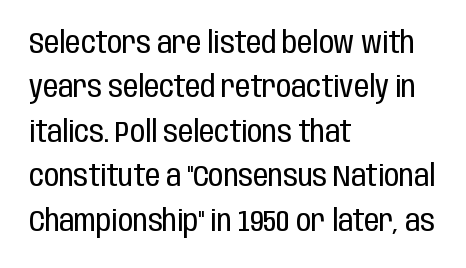
{"serif": "no", "italic": "no", "bold": "no", "weight": "regular", "width": "condensed", "stroke_contrast": "low", "x_height": "large", "monospaced": "no", "underline": "no", "align": "left", "line_spacing": "normal", "line_spacing_ratio": 1.48, "letter_spacing": "normal", "letter_spacing_em": 0.0, "glyph_px": 30}
